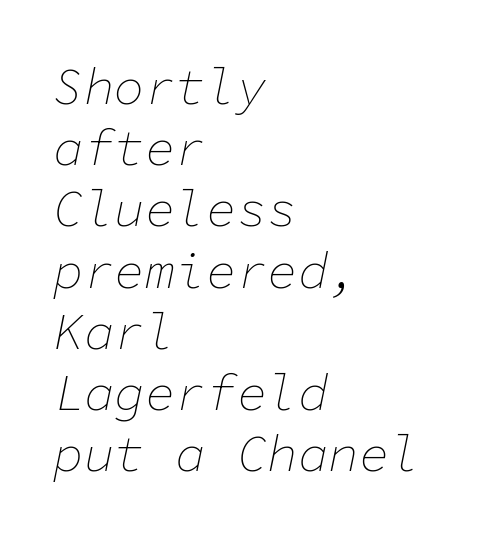
The image shows 51 px thin type, italic (leaning right), monospaced; set left-aligned, line spacing 1.2x, normal letter spacing, not underlined; low stroke contrast and a medium x-height.
